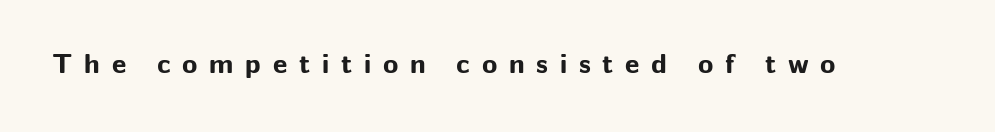
The image shows 28 px bold sans-serif type, upright; set unusually wide letter spacing (+0.42 em), not underlined; low stroke contrast and a medium x-height.
